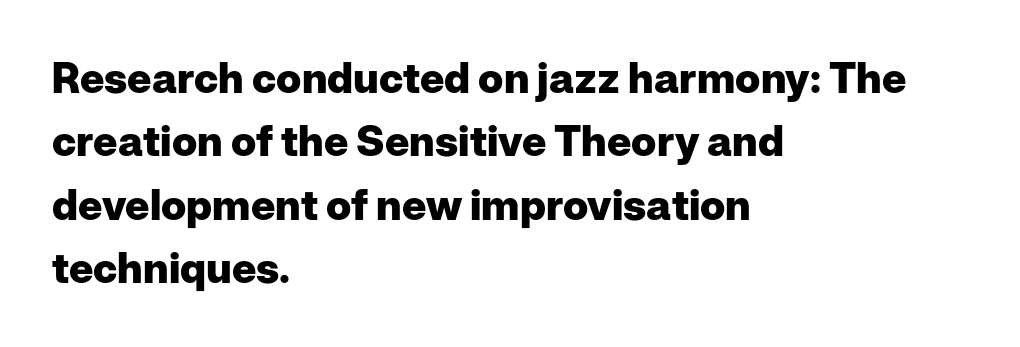
Q: Is the text bold? A: Yes.
Q: Is the text italic (slanted)? A: No, it is upright.
Q: Is the typeface a serif or a sans-serif typeface? A: Sans-serif.
Q: Is the text underlined? A: No.
Q: How is the paragraph aligned? A: Left-aligned.
Q: Is the spacing between letters normal or unusually wide? A: Normal.
Q: Is the spacing between lines tight, normal or loose? A: Normal.
Q: Width (condensed, normal, or wide)? A: Normal.
Q: Stroke contrast? A: Low.
Q: x-height? A: Medium.
Q: Monospaced? A: No.
